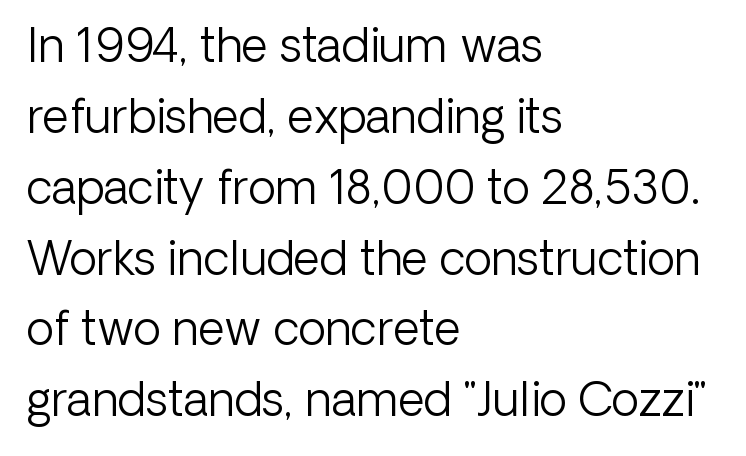
The image shows 46 px light sans-serif type, upright; set left-aligned, normal line spacing (1.54x), normal letter spacing, not underlined; low stroke contrast and a medium x-height.
